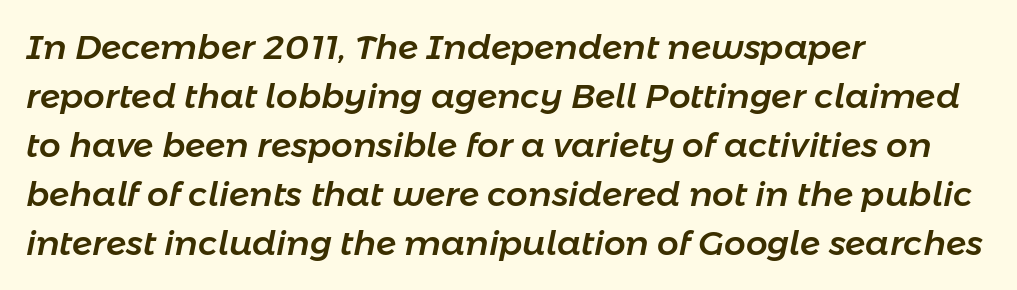
{"italic": "yes", "lean": "right", "slant_degrees": 11, "width": "normal", "stroke_contrast": "low", "x_height": "medium", "monospaced": "no", "underline": "no", "align": "left", "line_spacing": "normal", "line_spacing_ratio": 1.44, "letter_spacing": "normal", "letter_spacing_em": 0.0, "glyph_px": 34}
